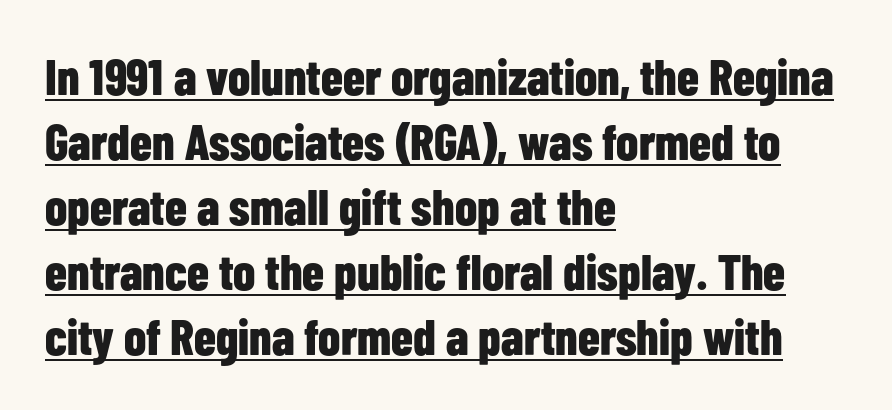
Looks like regular typesetting: each glyph gets only the width it needs. Look at the stroke-to-counter ratio: heavy, a bold. Observe the ordinary spacing: letters are neighbours, not strangers. This rendering employs a face without finishing strokes, i.e., a sans-serif. Italic: no, the glyphs are upright roman. The compositor pushed each line to the left boundary.
